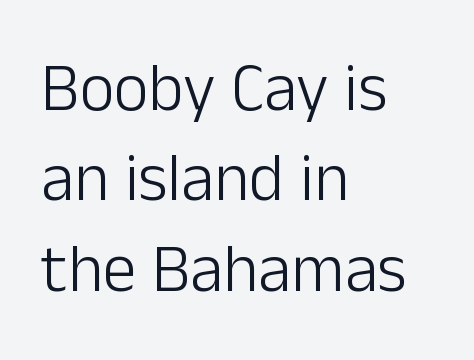
{"serif": "no", "italic": "no", "bold": "no", "weight": "light", "width": "normal", "stroke_contrast": "low", "x_height": "medium", "monospaced": "no", "underline": "no", "align": "left", "line_spacing": "normal", "line_spacing_ratio": 1.35, "letter_spacing": "normal", "letter_spacing_em": 0.0, "glyph_px": 67}
